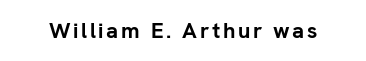
The image shows 22 px bold type, upright; set not underlined.
